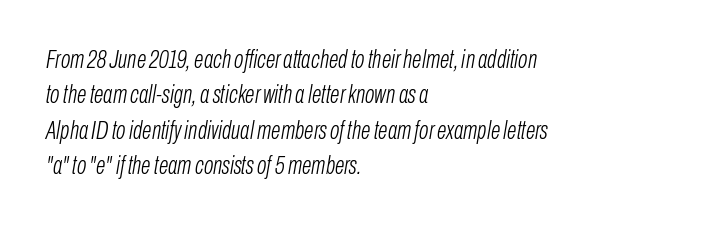
Lines of text with bare space underneath. There is no visible air inserted between adjacent glyphs. Is this a heavy cut? Hardly; it is regular or lighter. Successive baselines arrive at the customary interval. These lines stack with their left ends in a neat column. The text carries the slant typical of an italic or oblique font.
